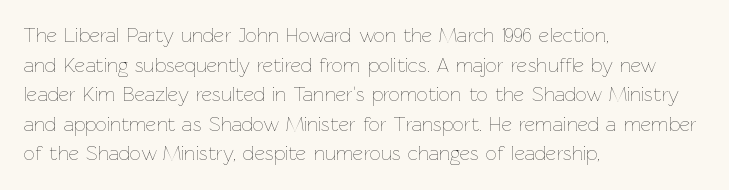
The image shows 20 px text type, upright; set left-aligned, normal line spacing (1.48x), normal letter spacing, not underlined.
